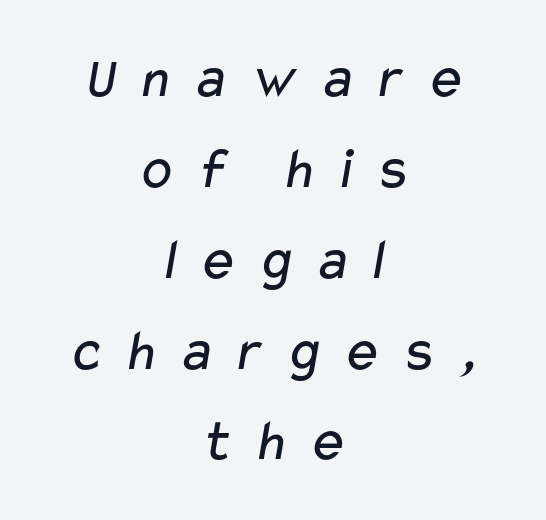
The image shows 59 px regular-weight, wide sans-serif type; set centered, normal line spacing (1.54x), unusually wide letter spacing (+0.3 em), not underlined; low stroke contrast and a medium x-height.
